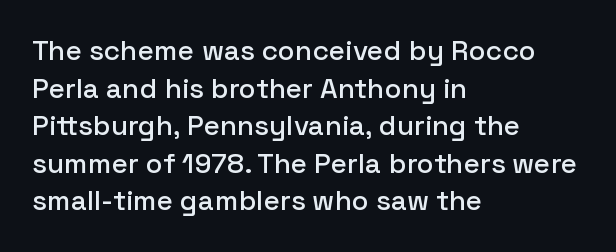
Is there much room between lines? A standard amount, neither cramped nor airy. The face used here is a sans, in the tradition of grotesques and geometrics. This sample uses plain, unmodified letter spacing. You can tell it's not italic because the verticals are truly vertical.
